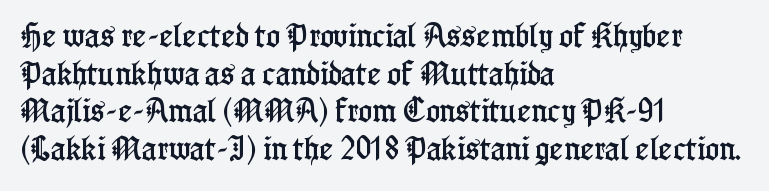
Q: Is the text italic (slanted)? A: No, it is upright.
Q: Is the text underlined? A: No.
Q: How is the paragraph aligned? A: Left-aligned.
Q: Is the spacing between letters normal or unusually wide? A: Normal.
Q: Is the spacing between lines tight, normal or loose? A: Normal.
